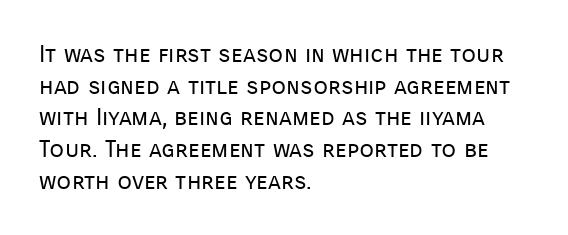
The image shows 24 px text type, upright; set left-aligned, normal line spacing (1.32x), normal letter spacing, not underlined.
